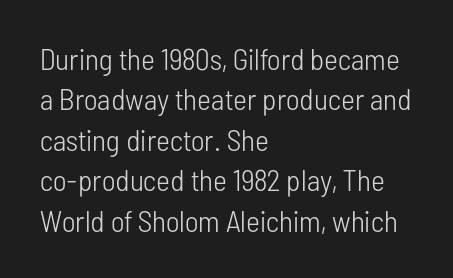
{"serif": "no", "italic": "no", "bold": "no", "weight": "light", "width": "condensed", "stroke_contrast": "low", "x_height": "medium", "monospaced": "no", "underline": "no", "align": "left", "line_spacing": "normal", "line_spacing_ratio": 1.35, "letter_spacing": "normal", "letter_spacing_em": 0.0, "glyph_px": 30}
